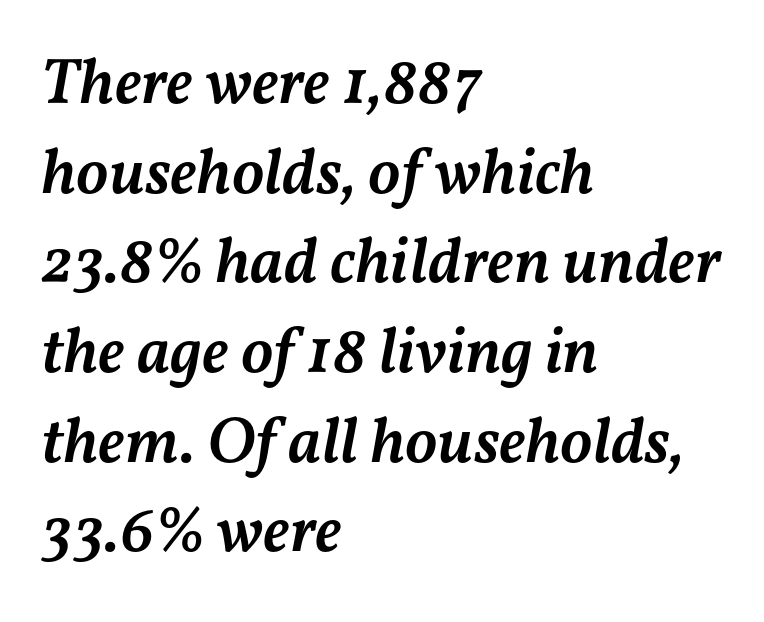
Whoever set this chose a conventional vertical rhythm. There is no visible air inserted between adjacent glyphs. Varying glyph widths throughout — classic text-font behaviour. Stems and bowls a touch heavier than normal — semibold. A bare baseline throughout the passage.
